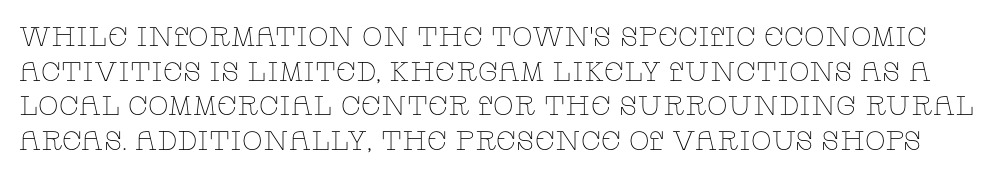
The image shows 27 px text type, upright; set normal line spacing (1.28x), normal letter spacing, not underlined.
